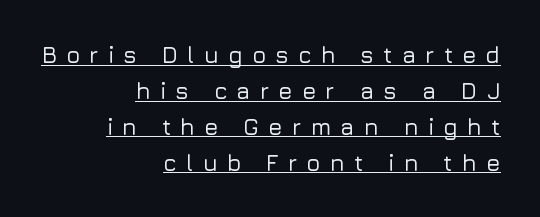
The image shows 23 px text type, upright; set right-aligned, normal line spacing (1.56x), unusually wide letter spacing (+0.4 em), underlined.
